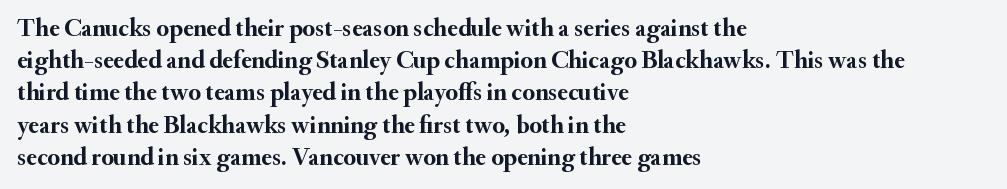
{"italic": "no", "bold": "yes", "underline": "no", "align": "left", "line_spacing": "normal", "line_spacing_ratio": 1.29, "letter_spacing": "normal", "letter_spacing_em": 0.0, "glyph_px": 25}
